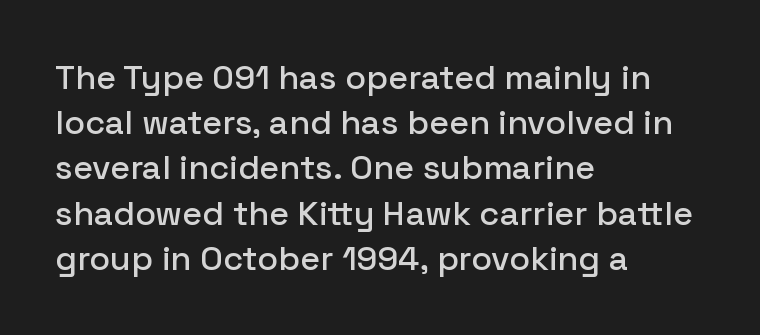
The image shows 34 px sans-serif type, upright; set left-aligned, normal line spacing (1.33x), normal letter spacing, not underlined; low stroke contrast and a medium x-height.
